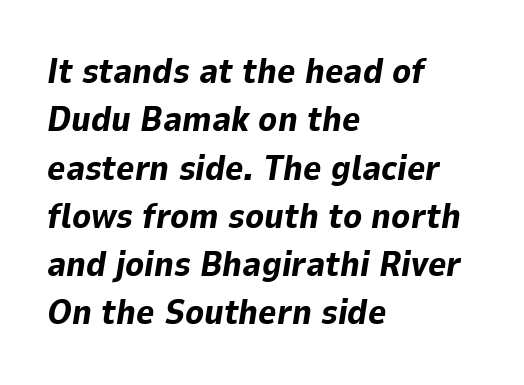
Q: Is the text bold? A: Yes.
Q: Is the text italic (slanted)? A: Yes, it leans right by about 9 degrees.
Q: Is the text underlined? A: No.
Q: How is the paragraph aligned? A: Left-aligned.
Q: Is the spacing between letters normal or unusually wide? A: Normal.
Q: Is the spacing between lines tight, normal or loose? A: Normal.
Q: Width (condensed, normal, or wide)? A: Normal.
Q: Stroke contrast? A: Low.
Q: x-height? A: Medium.
Q: Monospaced? A: No.
